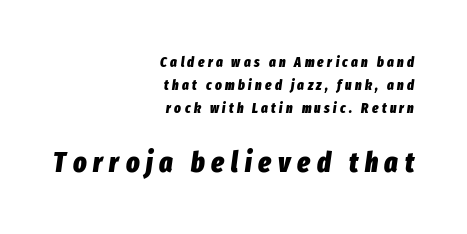
{"italic": "yes", "lean": "right", "slant_degrees": 8, "bold": "yes", "weight": "heavy", "width": "condensed", "stroke_contrast": "low", "x_height": "medium", "monospaced": "no", "underline": "no", "align": "right", "line_spacing": "normal", "line_spacing_ratio": 1.66, "letter_spacing": "wide", "letter_spacing_em": 0.24, "larger_block": "second", "size_ratio": 2.0, "glyph_px": 28}
